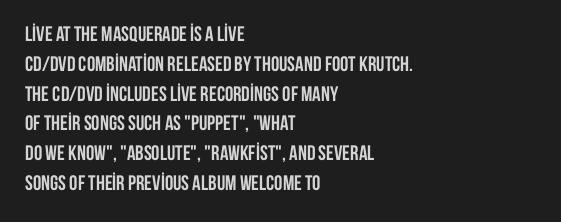
The image shows 21 px bold type, upright; set left-aligned, normal line spacing (1.42x), normal letter spacing, not underlined.
